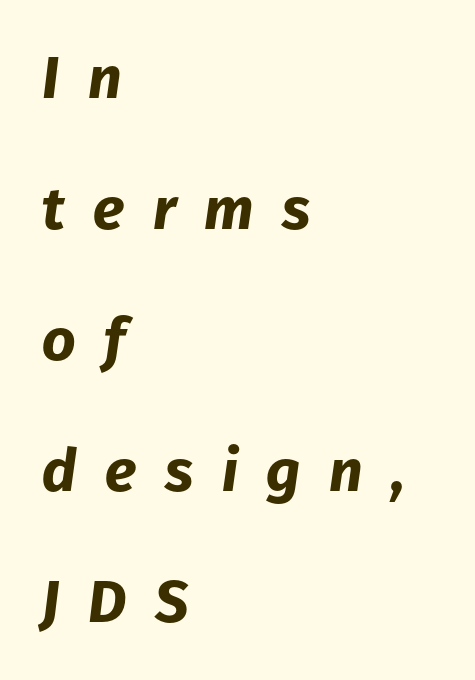
The image shows 59 px bold type, italic (leaning right); set left-aligned, loose line spacing (2.22x), unusually wide letter spacing (+0.48 em), not underlined; low stroke contrast and a medium x-height.
